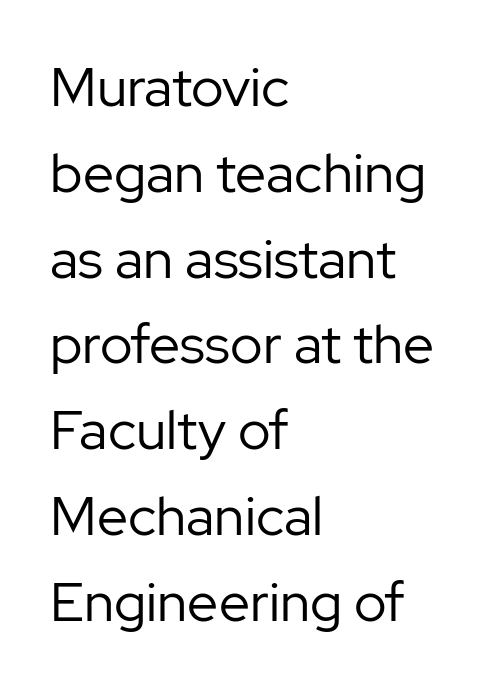
Q: Is the text bold? A: No.
Q: Is the text italic (slanted)? A: No, it is upright.
Q: Is the typeface a serif or a sans-serif typeface? A: Sans-serif.
Q: Is the text underlined? A: No.
Q: How is the paragraph aligned? A: Left-aligned.
Q: Is the spacing between letters normal or unusually wide? A: Normal.
Q: Is the spacing between lines tight, normal or loose? A: Normal.
Q: Width (condensed, normal, or wide)? A: Normal.
Q: Stroke contrast? A: Low.
Q: x-height? A: Medium.
Q: Monospaced? A: No.
